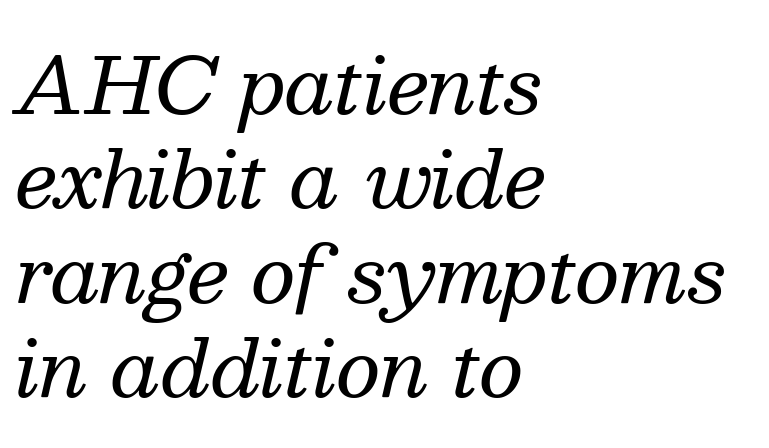
Q: Is the text bold? A: No.
Q: Is the text italic (slanted)? A: Yes, it leans right by about 13 degrees.
Q: Is the typeface a serif or a sans-serif typeface? A: Serif.
Q: Is the text underlined? A: No.
Q: How is the paragraph aligned? A: Left-aligned.
Q: Is the spacing between letters normal or unusually wide? A: Normal.
Q: Width (condensed, normal, or wide)? A: Normal.
Q: Stroke contrast? A: Medium.
Q: x-height? A: Medium.
Q: Monospaced? A: No.
